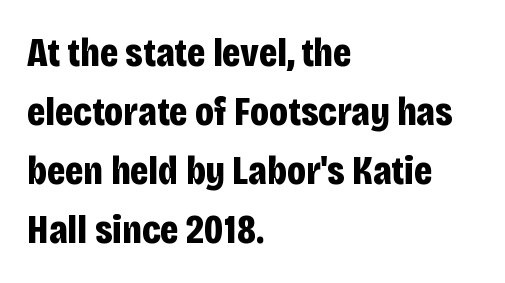
Q: Is the text bold? A: Yes.
Q: Is the text italic (slanted)? A: No, it is upright.
Q: Is the typeface a serif or a sans-serif typeface? A: Sans-serif.
Q: Is the text underlined? A: No.
Q: How is the paragraph aligned? A: Left-aligned.
Q: Is the spacing between letters normal or unusually wide? A: Normal.
Q: Is the spacing between lines tight, normal or loose? A: Normal.
Q: Width (condensed, normal, or wide)? A: Condensed.
Q: Stroke contrast? A: Low.
Q: x-height? A: Large.
Q: Monospaced? A: No.
